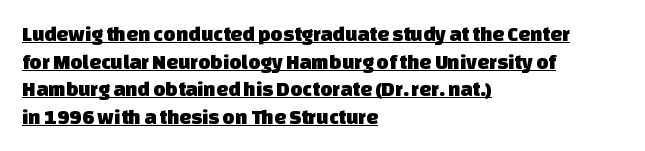
{"underline": "yes", "align": "left", "line_spacing": "normal", "line_spacing_ratio": 1.32, "letter_spacing": "normal", "letter_spacing_em": 0.0, "glyph_px": 21}
